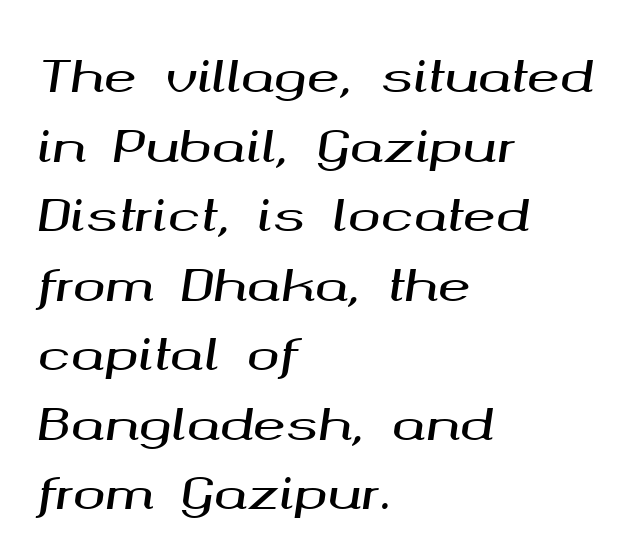
{"italic": "yes", "lean": "right", "slant_degrees": 8, "width": "wide", "stroke_contrast": "medium", "x_height": "medium", "monospaced": "no", "underline": "no", "align": "left", "line_spacing": "normal", "line_spacing_ratio": 1.58, "letter_spacing": "normal", "letter_spacing_em": 0.0, "glyph_px": 44}
